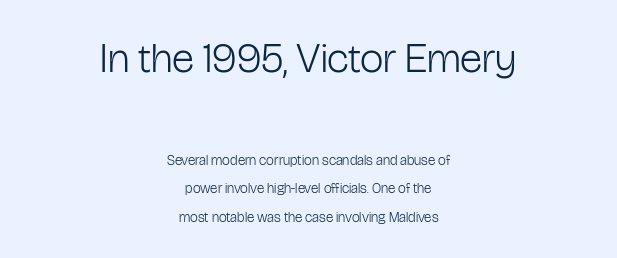
The image shows 42 px light, condensed sans-serif type, upright; set centered, loose line spacing (2.03x), normal letter spacing, not underlined; the first (top) block is 3.0x larger; low stroke contrast and a medium x-height.
